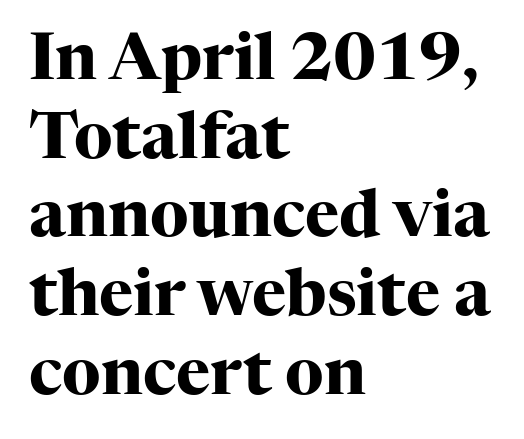
The image shows 65 px heavy serif type, upright; set left-aligned, line spacing 1.21x, normal letter spacing, not underlined; high stroke contrast and a medium x-height.
